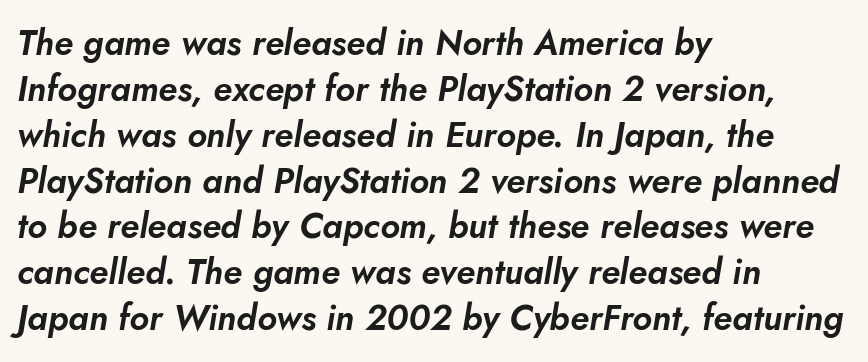
The image shows 35 px text type, italic (leaning right); set left-aligned, normal line spacing (1.31x), normal letter spacing, not underlined; low stroke contrast and a small x-height.
